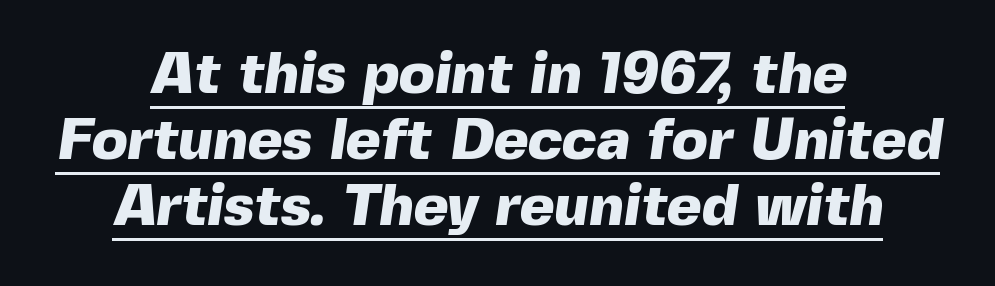
{"serif": "no", "bold": "yes", "weight": "heavy", "width": "normal", "x_height": "medium", "monospaced": "no", "underline": "yes", "align": "center", "line_spacing": "tight", "line_spacing_ratio": 1.12, "letter_spacing": "normal", "letter_spacing_em": 0.0, "glyph_px": 59}
